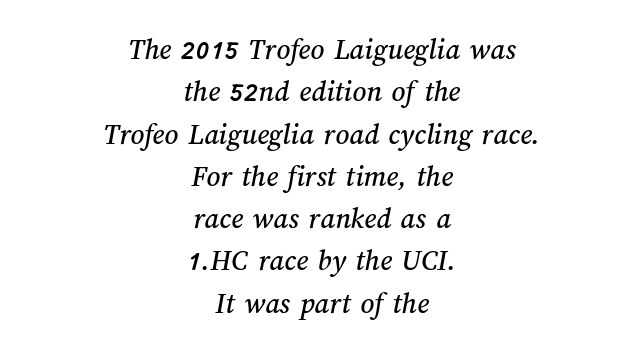
{"width": "normal", "stroke_contrast": "medium", "x_height": "medium", "monospaced": "no", "underline": "no", "align": "center", "line_spacing": "normal", "line_spacing_ratio": 1.41, "letter_spacing": "normal", "letter_spacing_em": 0.0, "glyph_px": 30}
